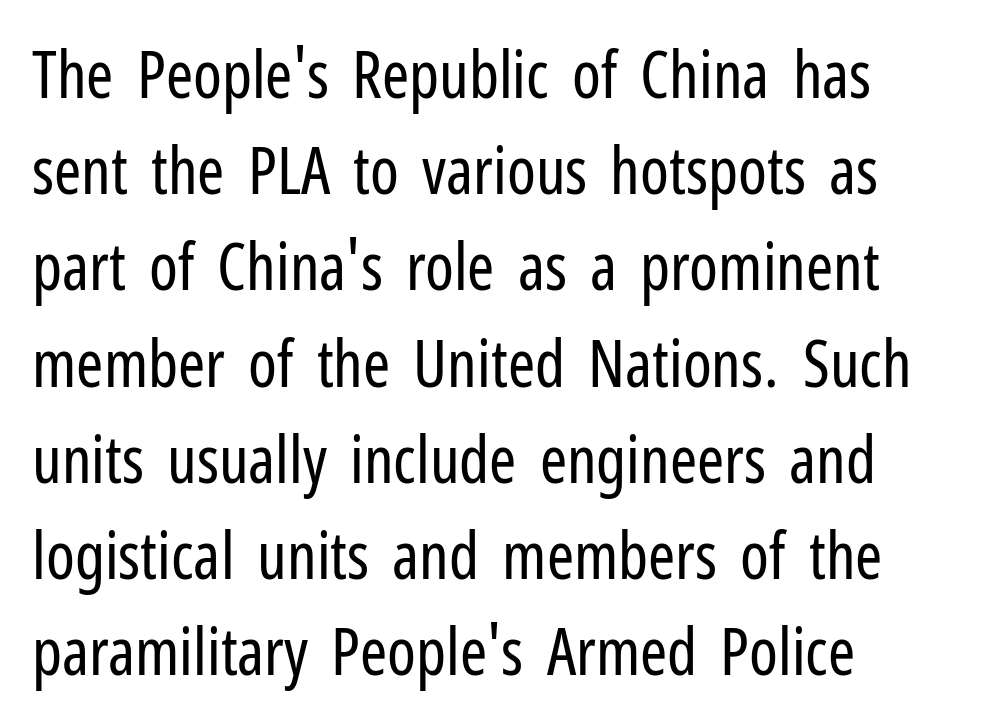
{"serif": "no", "italic": "no", "bold": "no", "weight": "regular", "width": "condensed", "stroke_contrast": "low", "x_height": "medium", "monospaced": "no", "underline": "no", "align": "left", "line_spacing": "normal", "line_spacing_ratio": 1.48, "letter_spacing": "normal", "letter_spacing_em": 0.0, "glyph_px": 65}
